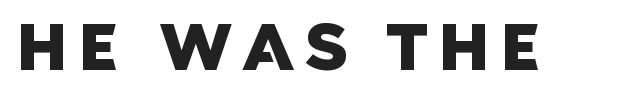
The image shows 66 px sans-serif type; set not underlined; low stroke contrast and a large x-height.
